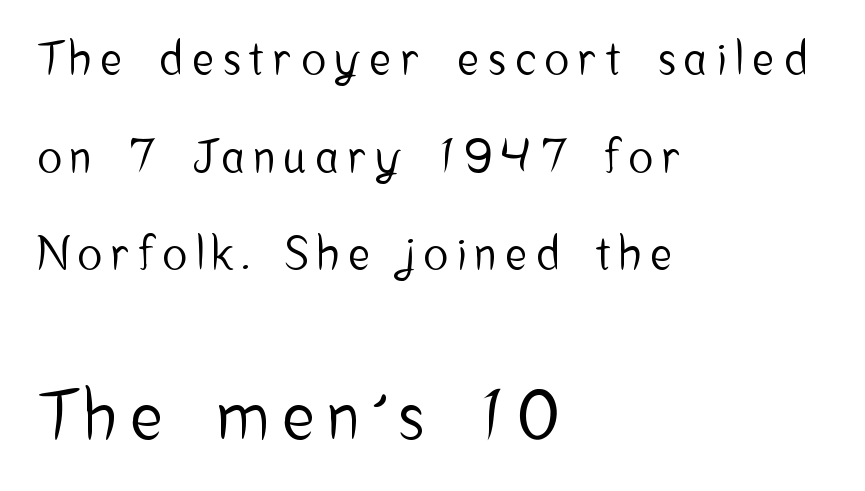
Does the type have serifs? No, each stem ends abruptly. Posture: straight, roman, zero tilt. Observe the wide spacing: letters keep a clear distance from each other. The designer dialed line spacing up above the default.
